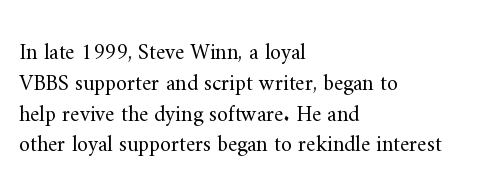
Q: Is the text bold? A: No.
Q: Is the text italic (slanted)? A: No, it is upright.
Q: Is the text underlined? A: No.
Q: How is the paragraph aligned? A: Left-aligned.
Q: Is the spacing between letters normal or unusually wide? A: Normal.
Q: Is the spacing between lines tight, normal or loose? A: Normal.
